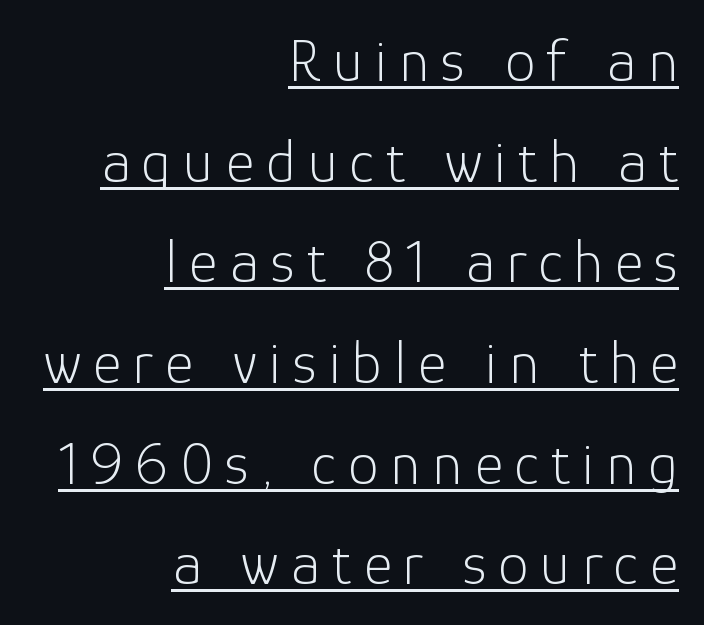
Q: Is the text bold? A: No.
Q: Is the text italic (slanted)? A: No, it is upright.
Q: Is the typeface a serif or a sans-serif typeface? A: Sans-serif.
Q: Is the text underlined? A: Yes.
Q: How is the paragraph aligned? A: Right-aligned.
Q: Is the spacing between letters normal or unusually wide? A: Unusually wide.
Q: Is the spacing between lines tight, normal or loose? A: Normal.
Q: Width (condensed, normal, or wide)? A: Normal.
Q: Stroke contrast? A: Low.
Q: x-height? A: Medium.
Q: Monospaced? A: No.
